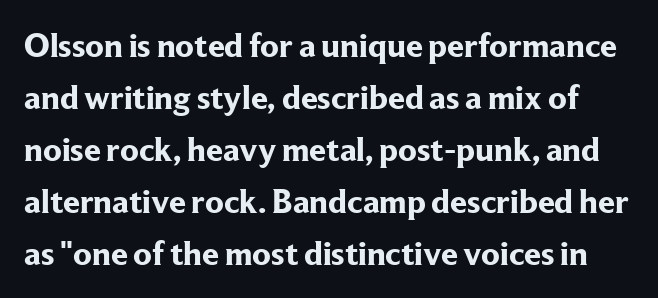
Q: Is the text bold? A: Yes.
Q: Is the text italic (slanted)? A: No, it is upright.
Q: Is the typeface a serif or a sans-serif typeface? A: Serif.
Q: Is the text underlined? A: No.
Q: Is the spacing between letters normal or unusually wide? A: Normal.
Q: Is the spacing between lines tight, normal or loose? A: Normal.
Q: Width (condensed, normal, or wide)? A: Normal.
Q: Stroke contrast? A: Low.
Q: x-height? A: Medium.
Q: Monospaced? A: No.
